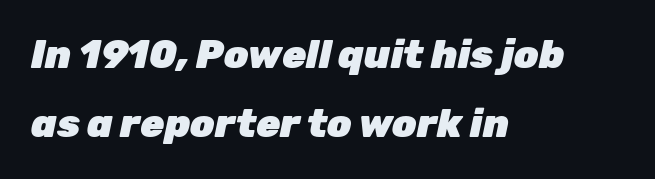
Q: Is the text bold? A: Yes.
Q: Is the text italic (slanted)? A: Yes, it leans right by about 12 degrees.
Q: Is the text underlined? A: No.
Q: How is the paragraph aligned? A: Left-aligned.
Q: Is the spacing between letters normal or unusually wide? A: Normal.
Q: Width (condensed, normal, or wide)? A: Normal.
Q: Stroke contrast? A: Low.
Q: x-height? A: Medium.
Q: Monospaced? A: No.
